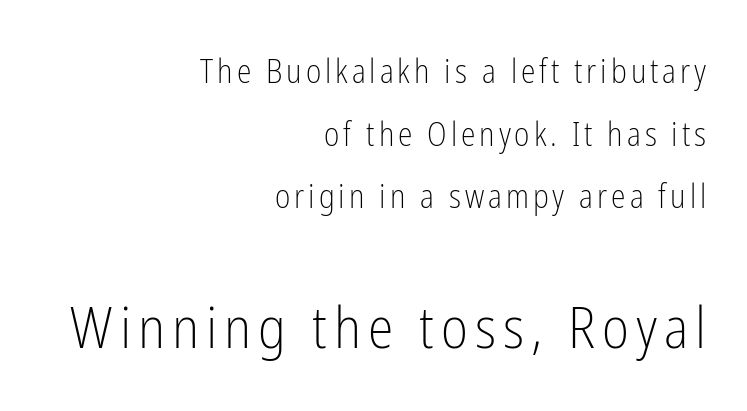
The image shows 58 px light, condensed sans-serif type, upright; set right-aligned, loose line spacing (1.9x), not underlined; the second (bottom) block is 1.76x larger; low stroke contrast and a medium x-height.
